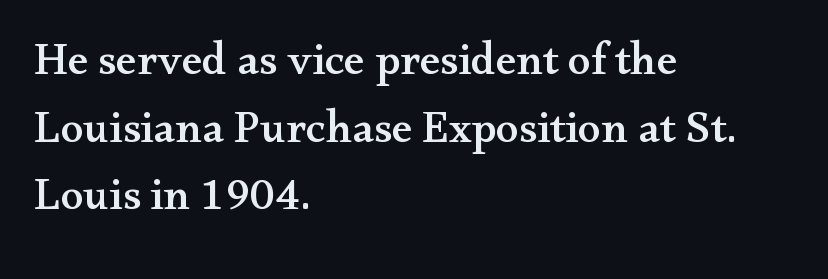
The image shows 46 px wide serif type, upright; set left-aligned, normal line spacing (1.47x), normal letter spacing, not underlined; medium stroke contrast and a small x-height.
